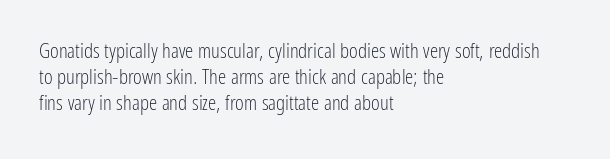
Q: Is the text bold? A: No.
Q: Is the text italic (slanted)? A: No, it is upright.
Q: Is the text underlined? A: No.
Q: How is the paragraph aligned? A: Left-aligned.
Q: Is the spacing between letters normal or unusually wide? A: Normal.
